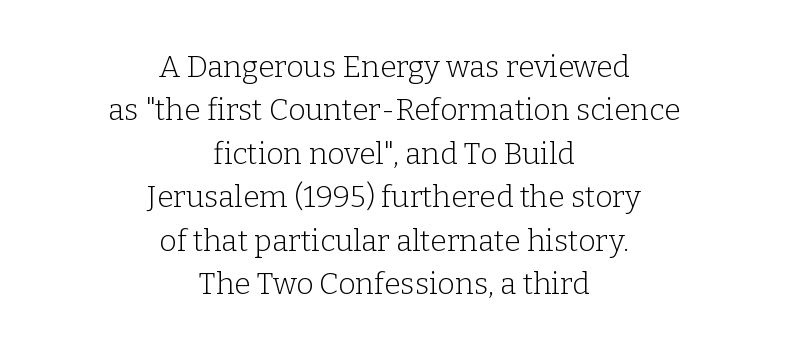
Q: Is the text bold? A: No.
Q: Is the text italic (slanted)? A: No, it is upright.
Q: Is the typeface a serif or a sans-serif typeface? A: Serif.
Q: Is the text underlined? A: No.
Q: How is the paragraph aligned? A: Centered.
Q: Is the spacing between letters normal or unusually wide? A: Normal.
Q: Is the spacing between lines tight, normal or loose? A: Normal.
Q: Width (condensed, normal, or wide)? A: Normal.
Q: Stroke contrast? A: Low.
Q: x-height? A: Medium.
Q: Monospaced? A: No.
